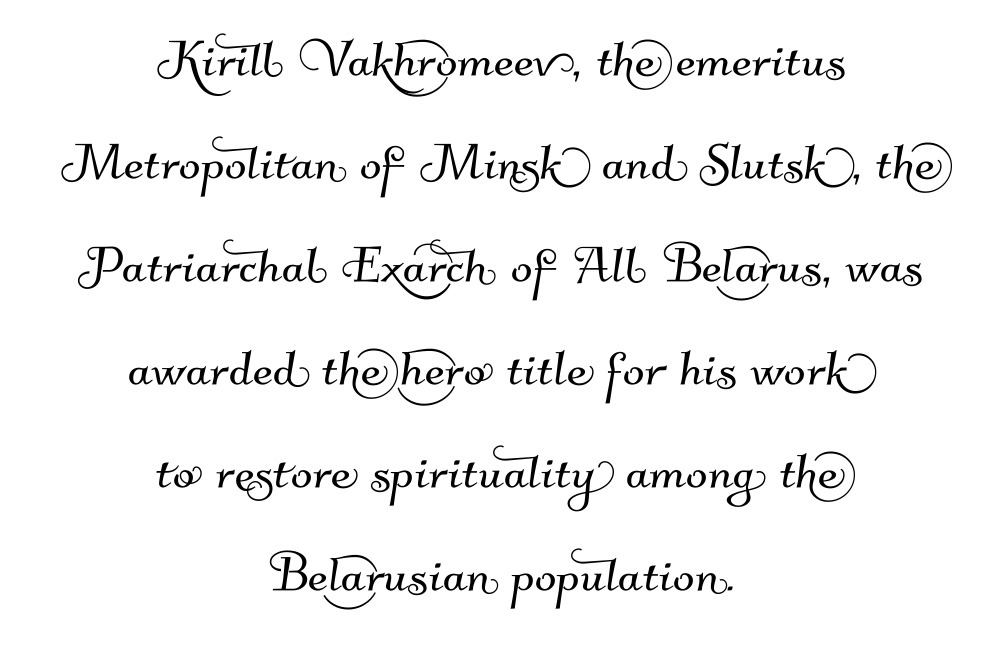
{"serif": "no", "width": "normal", "stroke_contrast": "medium", "x_height": "small", "monospaced": "no", "underline": "no", "align": "center", "line_spacing": "normal", "line_spacing_ratio": 1.61, "letter_spacing": "normal", "letter_spacing_em": 0.0, "glyph_px": 64}
